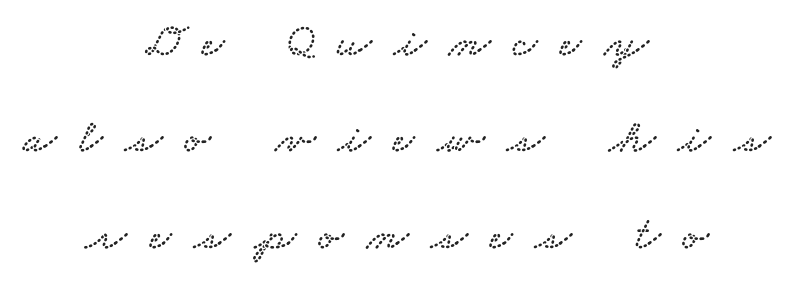
The image shows 48 px wide serif type; set centered, loose line spacing (2.01x), unusually wide letter spacing (+0.47 em), not underlined; low stroke contrast and a small x-height.
